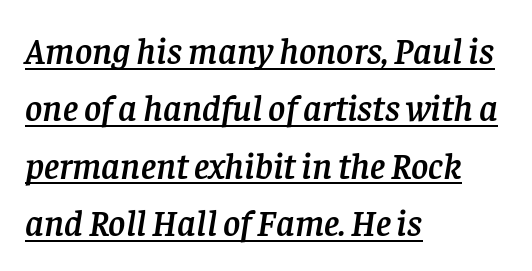
The image shows 37 px serif type, italic (leaning right); set left-aligned, normal line spacing (1.55x), normal letter spacing, underlined; low stroke contrast and a large x-height.
